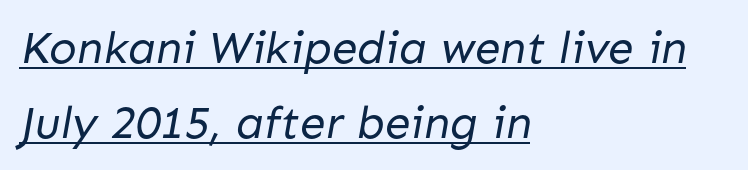
Q: Is the text bold? A: No.
Q: Is the typeface a serif or a sans-serif typeface? A: Sans-serif.
Q: Is the text underlined? A: Yes.
Q: How is the paragraph aligned? A: Left-aligned.
Q: Is the spacing between letters normal or unusually wide? A: Normal.
Q: Is the spacing between lines tight, normal or loose? A: Normal.
Q: Width (condensed, normal, or wide)? A: Normal.
Q: Stroke contrast? A: Low.
Q: x-height? A: Medium.
Q: Monospaced? A: No.
